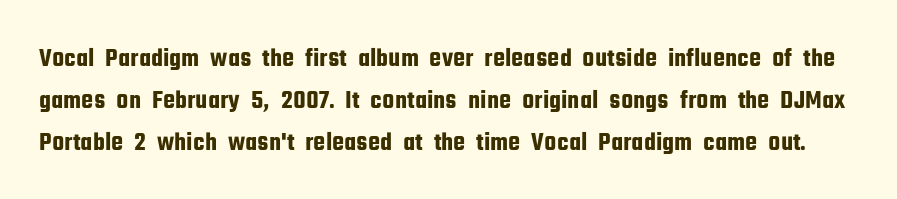
Q: Is the text italic (slanted)? A: No, it is upright.
Q: Is the text underlined? A: No.
Q: Is the spacing between letters normal or unusually wide? A: Normal.
Q: Is the spacing between lines tight, normal or loose? A: Normal.
